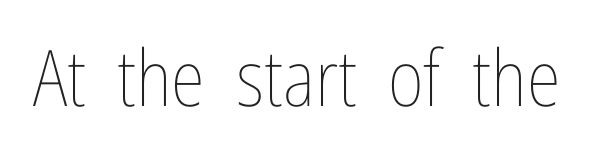
{"italic": "no", "bold": "no", "weight": "thin", "width": "condensed", "stroke_contrast": "low", "x_height": "medium", "monospaced": "no", "underline": "no", "letter_spacing": "normal", "letter_spacing_em": 0.0, "glyph_px": 78}
